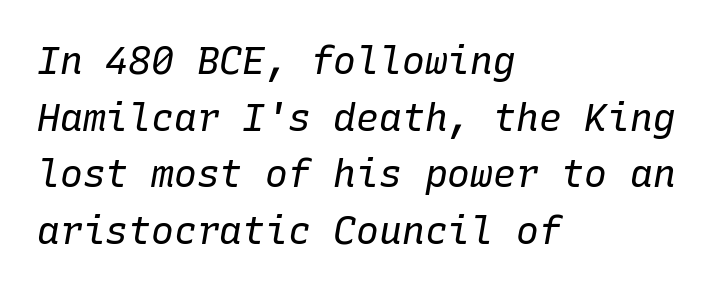
Here the designer chose a console-style face with uniform glyph widths. Characters are canted at an angle relative to the baseline's perpendicular. Successive baselines arrive at the customary interval. The face used here is rendered with its standard letterfit. This sample is left-justified, so line endings fall wherever the words run out.
